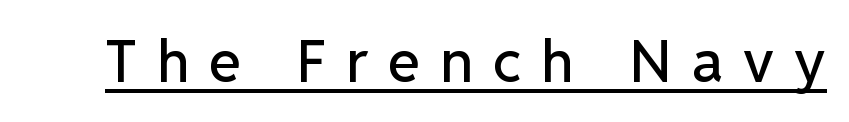
Q: Is the text italic (slanted)? A: No, it is upright.
Q: Is the typeface a serif or a sans-serif typeface? A: Sans-serif.
Q: Is the text underlined? A: Yes.
Q: Is the spacing between letters normal or unusually wide? A: Unusually wide.
Q: Width (condensed, normal, or wide)? A: Normal.
Q: Stroke contrast? A: Low.
Q: x-height? A: Medium.
Q: Monospaced? A: No.
